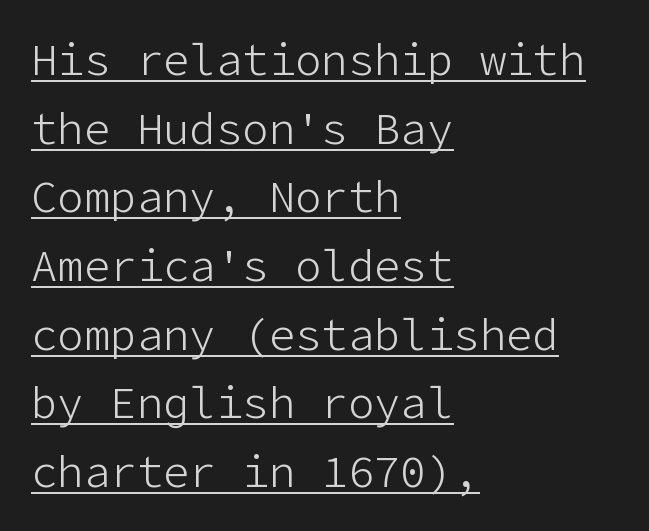
The image shows 44 px light sans-serif type, upright; set left-aligned, normal line spacing (1.56x), normal letter spacing, underlined; low stroke contrast and a medium x-height.
